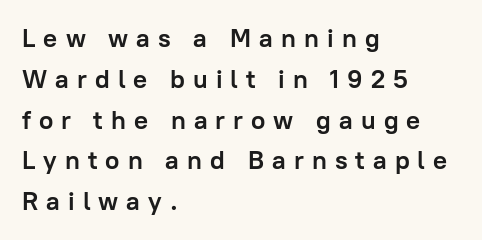
Q: Is the text bold? A: Yes.
Q: Is the text italic (slanted)? A: No, it is upright.
Q: Is the text underlined? A: No.
Q: How is the paragraph aligned? A: Left-aligned.
Q: Is the spacing between letters normal or unusually wide? A: Unusually wide.
Q: Is the spacing between lines tight, normal or loose? A: Normal.
